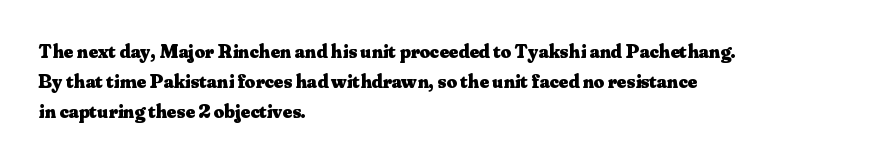
Where is the straight margin? On the left. Between one letter and the next there's only the usual sliver of space. Is there any slant? The stems are plumb. Every letter is thick-stroked: bold, no question.
